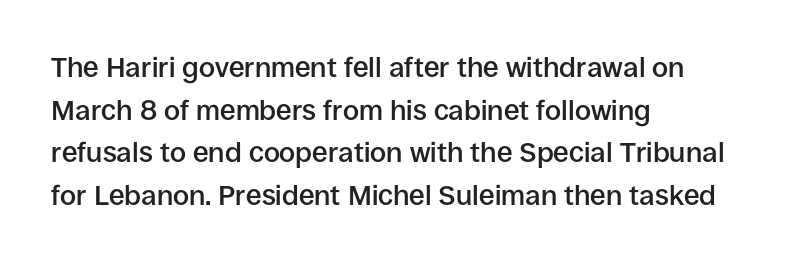
{"serif": "no", "italic": "no", "bold": "semi", "weight": "semibold", "width": "normal", "stroke_contrast": "low", "x_height": "large", "monospaced": "no", "underline": "no", "align": "left", "line_spacing": "normal", "line_spacing_ratio": 1.52, "letter_spacing": "normal", "letter_spacing_em": 0.0, "glyph_px": 28}
